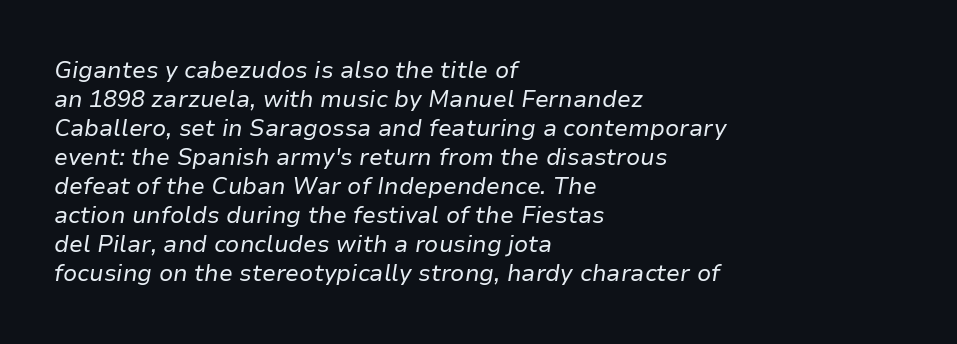
{"italic": "yes", "lean": "right", "slant_degrees": 9, "bold": "no", "underline": "no", "align": "left", "line_spacing": "normal", "line_spacing_ratio": 1.26, "letter_spacing": "normal", "letter_spacing_em": 0.0, "glyph_px": 23}
